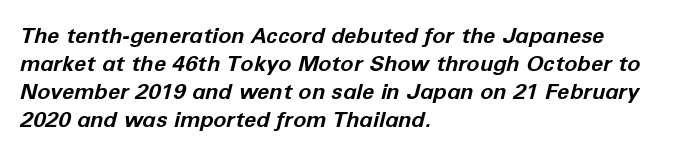
These lines are set flush left with a ragged right edge. Descender tails drop into unmarked territory. Yep, that's italic — everything's leaning. Tracking here is standard; glyphs follow each other at the usual distance.
